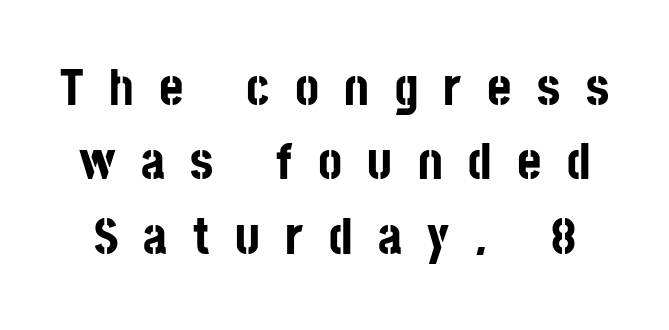
Q: Is the text bold? A: Yes.
Q: Is the text italic (slanted)? A: No, it is upright.
Q: Is the typeface a serif or a sans-serif typeface? A: Sans-serif.
Q: Is the text underlined? A: No.
Q: Is the spacing between letters normal or unusually wide? A: Unusually wide.
Q: Is the spacing between lines tight, normal or loose? A: Normal.
Q: Width (condensed, normal, or wide)? A: Condensed.
Q: Stroke contrast? A: Low.
Q: x-height? A: Large.
Q: Monospaced? A: No.
